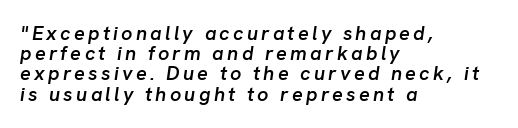
Q: Is the text bold? A: Semi-bold.
Q: Is the text italic (slanted)? A: Yes, it leans right by about 8 degrees.
Q: Is the text underlined? A: No.
Q: How is the paragraph aligned? A: Left-aligned.
Q: Is the spacing between lines tight, normal or loose? A: Tight.
